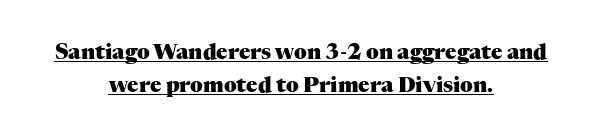
The image shows 21 px bold type, upright; set centered, normal line spacing (1.59x), normal letter spacing, underlined.
